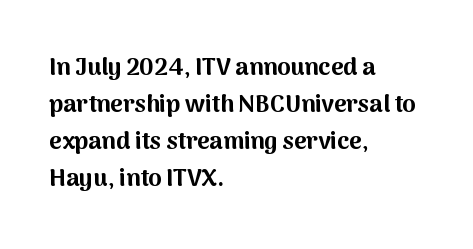
Q: Is the text bold? A: Yes.
Q: Is the text italic (slanted)? A: No, it is upright.
Q: Is the text underlined? A: No.
Q: How is the paragraph aligned? A: Left-aligned.
Q: Is the spacing between letters normal or unusually wide? A: Normal.
Q: Is the spacing between lines tight, normal or loose? A: Normal.
